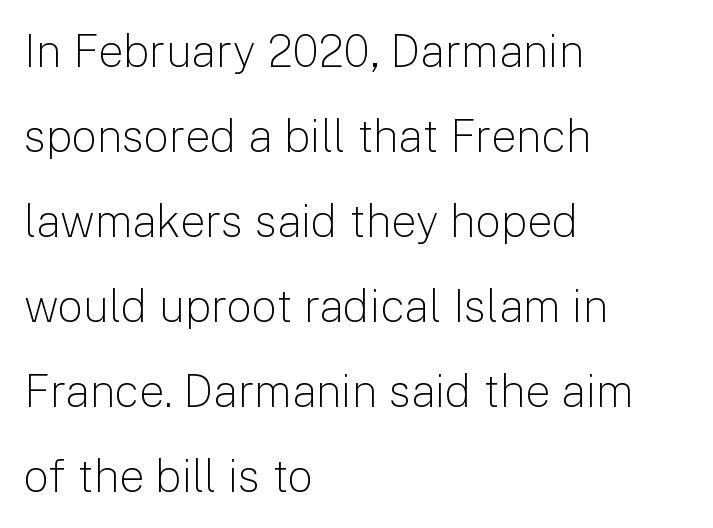
The image shows 45 px light sans-serif type, upright; set left-aligned, line spacing 1.89x, normal letter spacing, not underlined; low stroke contrast and a medium x-height.
